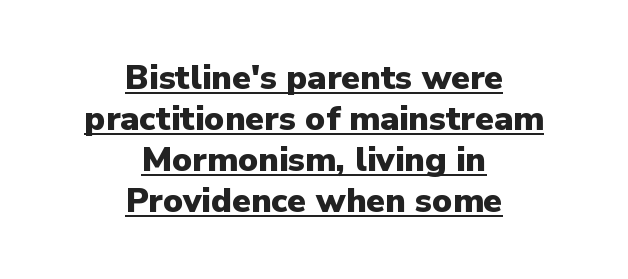
Q: Is the text bold? A: Yes.
Q: Is the text italic (slanted)? A: No, it is upright.
Q: Is the typeface a serif or a sans-serif typeface? A: Sans-serif.
Q: Is the text underlined? A: Yes.
Q: How is the paragraph aligned? A: Centered.
Q: Is the spacing between letters normal or unusually wide? A: Normal.
Q: Width (condensed, normal, or wide)? A: Normal.
Q: Stroke contrast? A: Low.
Q: x-height? A: Medium.
Q: Monospaced? A: No.
